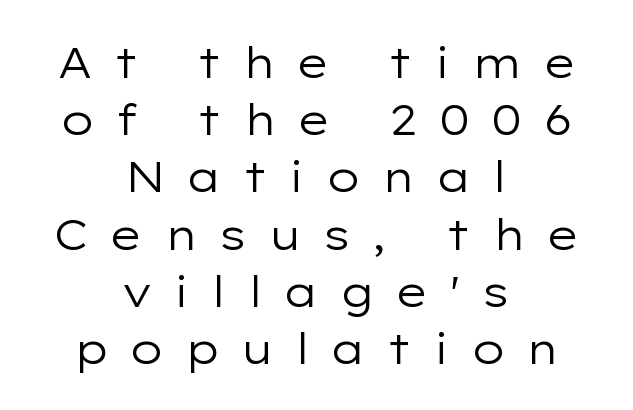
{"serif": "no", "italic": "no", "bold": "no", "weight": "regular", "width": "wide", "stroke_contrast": "low", "x_height": "medium", "monospaced": "no", "underline": "no", "align": "center", "line_spacing": "normal", "line_spacing_ratio": 1.33, "letter_spacing": "wide", "letter_spacing_em": 0.48, "glyph_px": 43}
